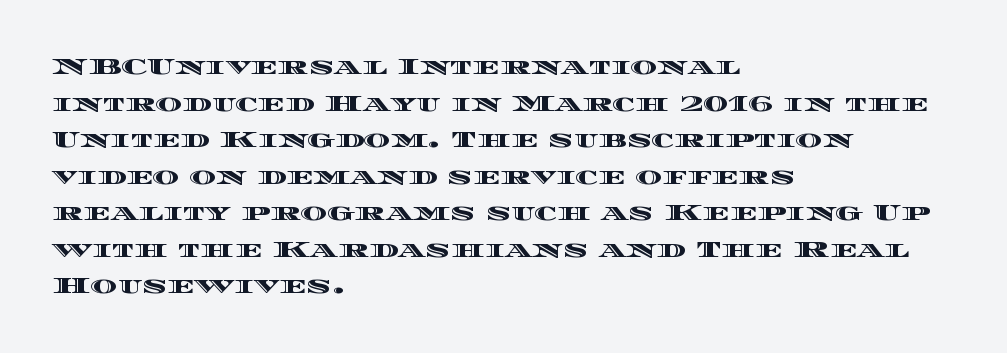
Q: Is the text italic (slanted)? A: No, it is upright.
Q: Is the text underlined? A: No.
Q: How is the paragraph aligned? A: Left-aligned.
Q: Is the spacing between letters normal or unusually wide? A: Normal.
Q: Is the spacing between lines tight, normal or loose? A: Normal.
